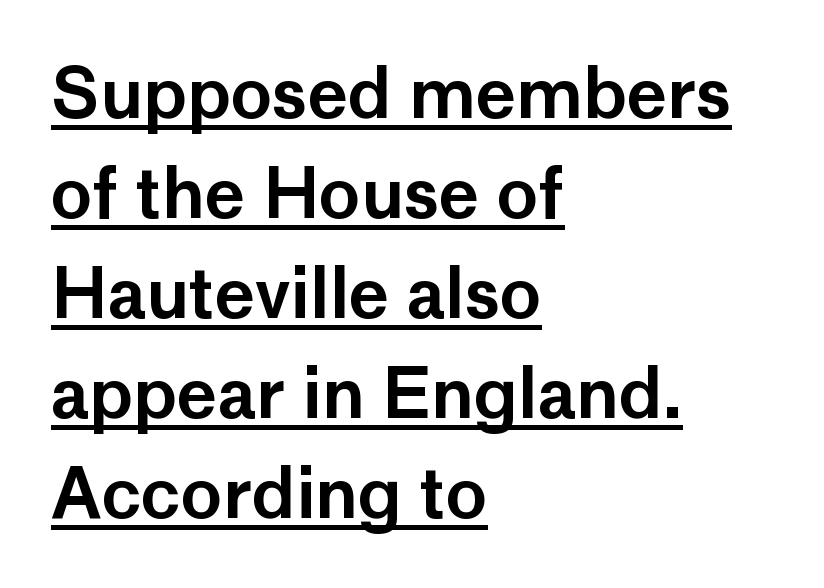
{"serif": "no", "italic": "no", "width": "normal", "stroke_contrast": "low", "x_height": "medium", "monospaced": "no", "underline": "yes", "align": "left", "line_spacing": "normal", "line_spacing_ratio": 1.45, "letter_spacing": "normal", "letter_spacing_em": 0.0, "glyph_px": 69}
